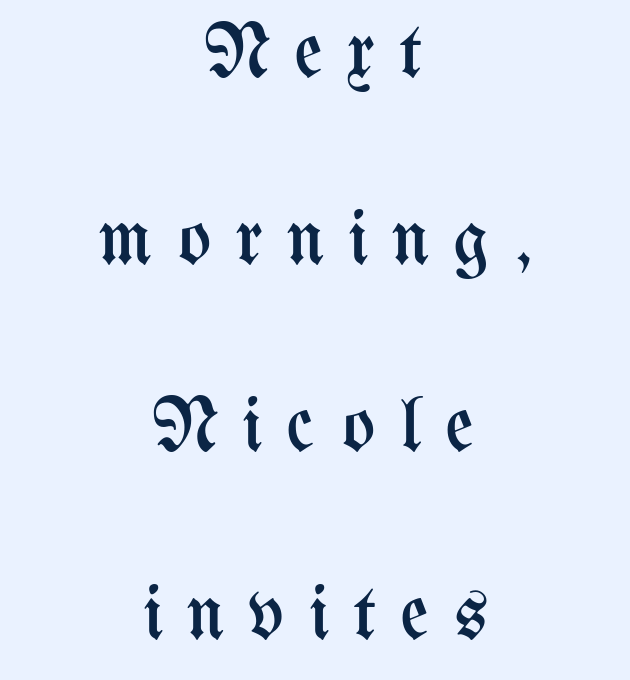
The specimen omits any rule beneath the text block's lines. The vertical gap from one line to the next is large. Stroke thickness stays within the range of a standard reading face or lighter. Posture: straight, roman, zero tilt. Alignment: centered. Words appear elongated and porous because spacing is wide.
